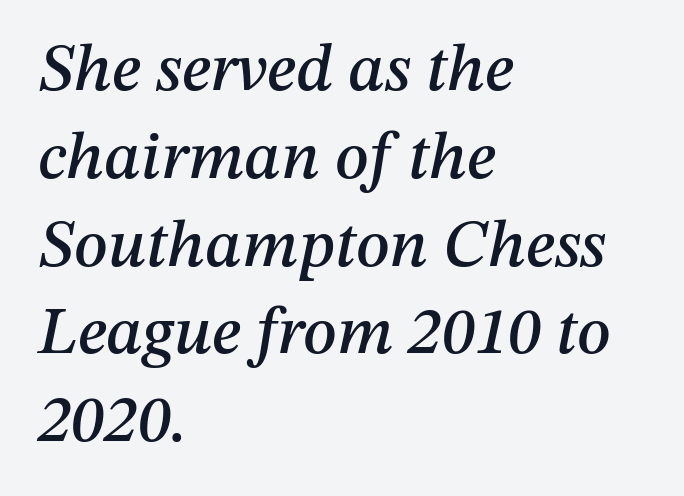
Q: Is the text italic (slanted)? A: Yes, it leans right by about 12 degrees.
Q: Is the text underlined? A: No.
Q: How is the paragraph aligned? A: Left-aligned.
Q: Is the spacing between letters normal or unusually wide? A: Normal.
Q: Is the spacing between lines tight, normal or loose? A: Normal.
Q: Width (condensed, normal, or wide)? A: Normal.
Q: Stroke contrast? A: Medium.
Q: x-height? A: Medium.
Q: Monospaced? A: No.
